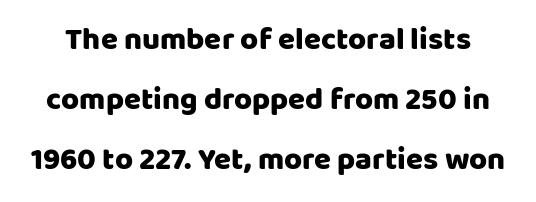
Q: Is the text italic (slanted)? A: No, it is upright.
Q: Is the typeface a serif or a sans-serif typeface? A: Sans-serif.
Q: Is the text underlined? A: No.
Q: Is the spacing between letters normal or unusually wide? A: Normal.
Q: Is the spacing between lines tight, normal or loose? A: Loose.
Q: Width (condensed, normal, or wide)? A: Normal.
Q: Stroke contrast? A: Low.
Q: x-height? A: Large.
Q: Monospaced? A: No.
